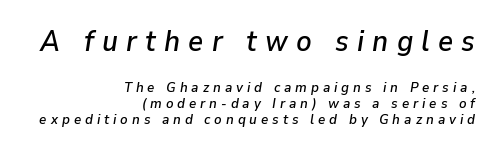
The image shows 29 px text type, italic (leaning right); set right-aligned, tight line spacing (1.13x), unusually wide letter spacing (+0.28 em), not underlined; the first (top) block is 2.07x larger; low stroke contrast and a medium x-height.
